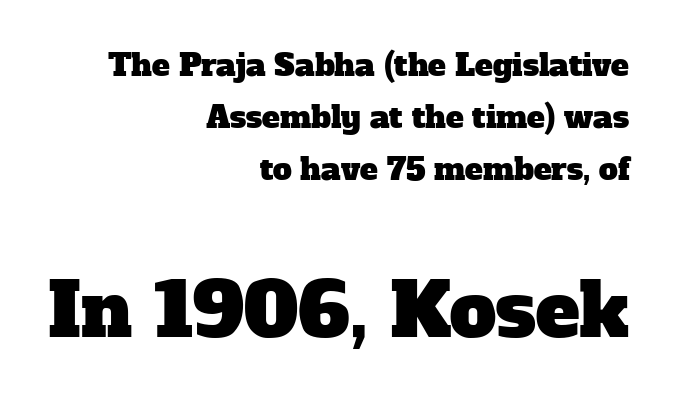
Q: Is the typeface a serif or a sans-serif typeface? A: Serif.
Q: Is the text underlined? A: No.
Q: How is the paragraph aligned? A: Right-aligned.
Q: Is the spacing between letters normal or unusually wide? A: Normal.
Q: Which block of text is set in a larger size, the first (top) or the second (bottom)? A: The second (bottom) one.
Q: Width (condensed, normal, or wide)? A: Normal.
Q: Stroke contrast? A: Low.
Q: x-height? A: Medium.
Q: Monospaced? A: No.
